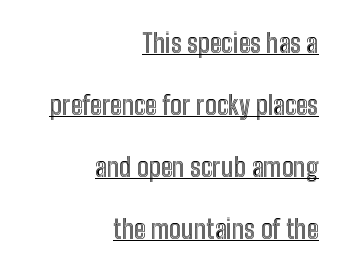
{"italic": "no", "underline": "yes", "align": "right", "line_spacing": "loose", "line_spacing_ratio": 2.38, "letter_spacing": "normal", "letter_spacing_em": 0.0, "glyph_px": 26}
